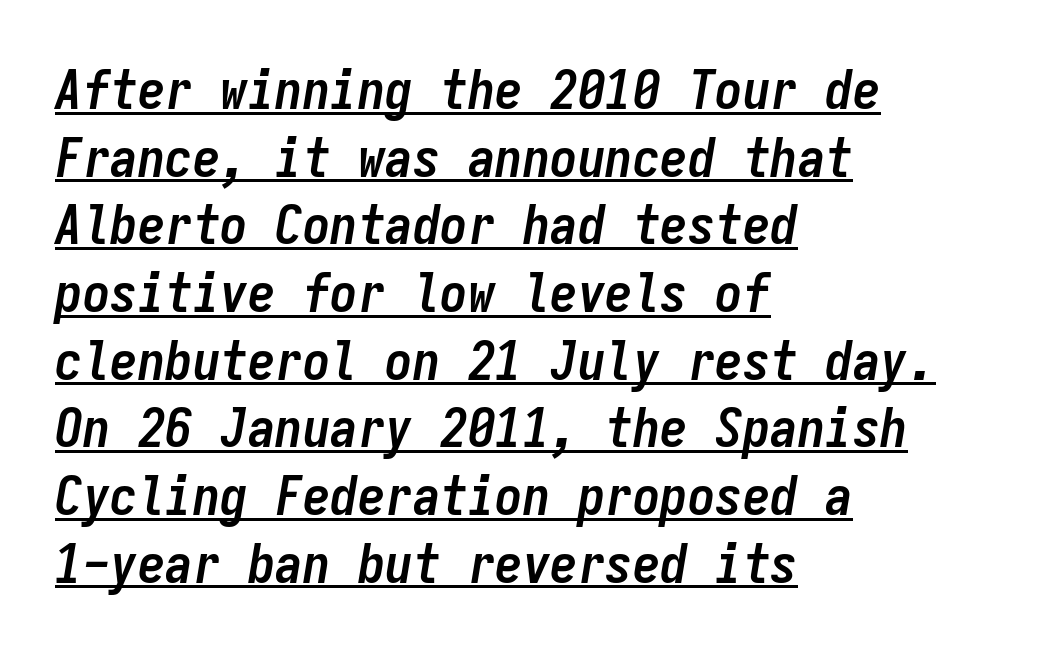
The image shows 55 px semibold, condensed type, italic (leaning right), monospaced; set left-aligned, line spacing 1.23x, normal letter spacing, underlined; low stroke contrast and a medium x-height.
